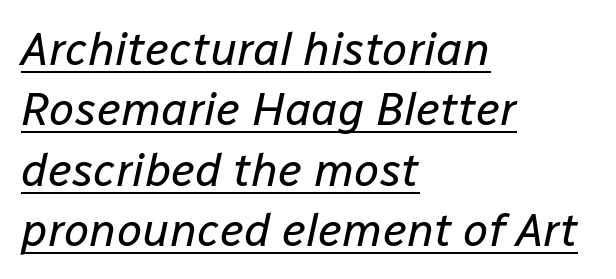
The face used here appears with an underline applied. The rendering keeps characters at their native spacing. The letters look calm and open, with moderate or lighter stems. Varying glyph widths throughout — classic text-font behaviour.
